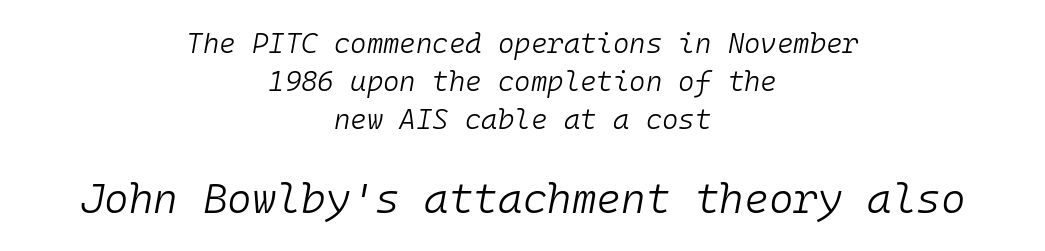
Q: Is the text bold? A: No.
Q: Is the text italic (slanted)? A: Yes, it leans right by about 10 degrees.
Q: Is the text underlined? A: No.
Q: How is the paragraph aligned? A: Centered.
Q: Is the spacing between letters normal or unusually wide? A: Normal.
Q: Is the spacing between lines tight, normal or loose? A: Normal.
Q: Which block of text is set in a larger size, the first (top) or the second (bottom)? A: The second (bottom) one.
Q: Width (condensed, normal, or wide)? A: Normal.
Q: Stroke contrast? A: Low.
Q: x-height? A: Medium.
Q: Monospaced? A: Yes.
